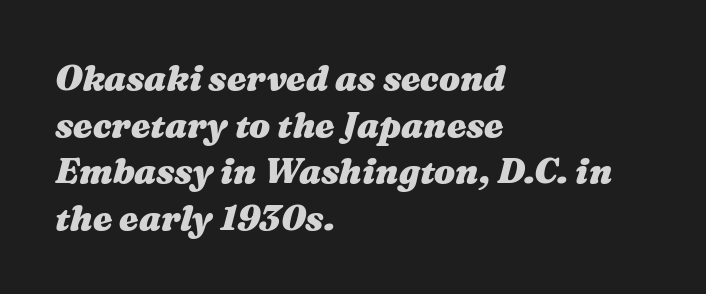
Short and long lines alike share a common starting point at left. Style check: oblique. This rendering leaves character spacing at its baseline value. Type without underlining.
